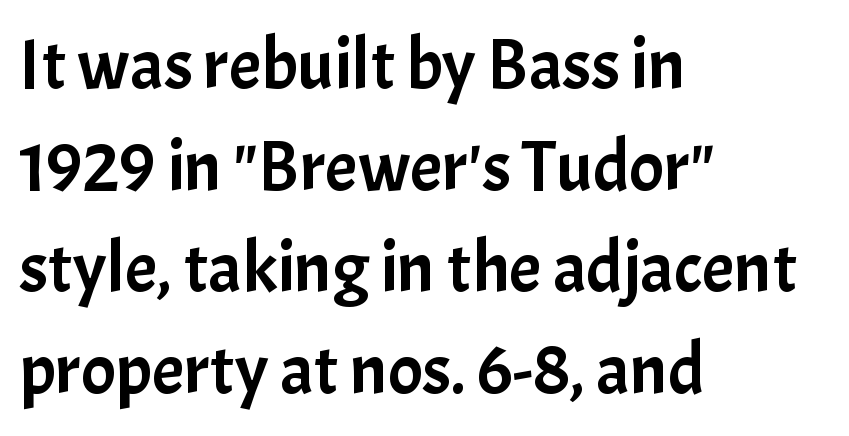
The image shows 72 px sans-serif type, upright; set left-aligned, normal line spacing (1.41x), normal letter spacing, not underlined; low stroke contrast and a medium x-height.
